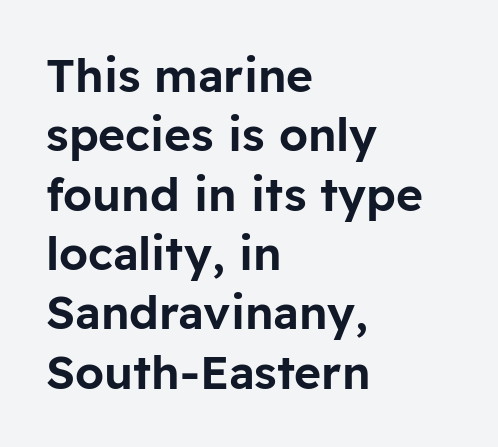
Q: Is the text italic (slanted)? A: No, it is upright.
Q: Is the typeface a serif or a sans-serif typeface? A: Sans-serif.
Q: Is the text underlined? A: No.
Q: How is the paragraph aligned? A: Left-aligned.
Q: Is the spacing between letters normal or unusually wide? A: Normal.
Q: Is the spacing between lines tight, normal or loose? A: Normal.
Q: Width (condensed, normal, or wide)? A: Normal.
Q: Stroke contrast? A: Low.
Q: x-height? A: Medium.
Q: Monospaced? A: No.
